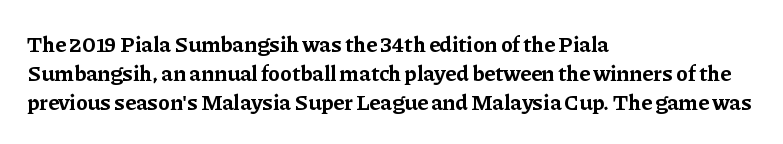
{"italic": "no", "bold": "yes", "underline": "no", "align": "left", "line_spacing": "normal", "line_spacing_ratio": 1.31, "letter_spacing": "normal", "letter_spacing_em": 0.0, "glyph_px": 22}
